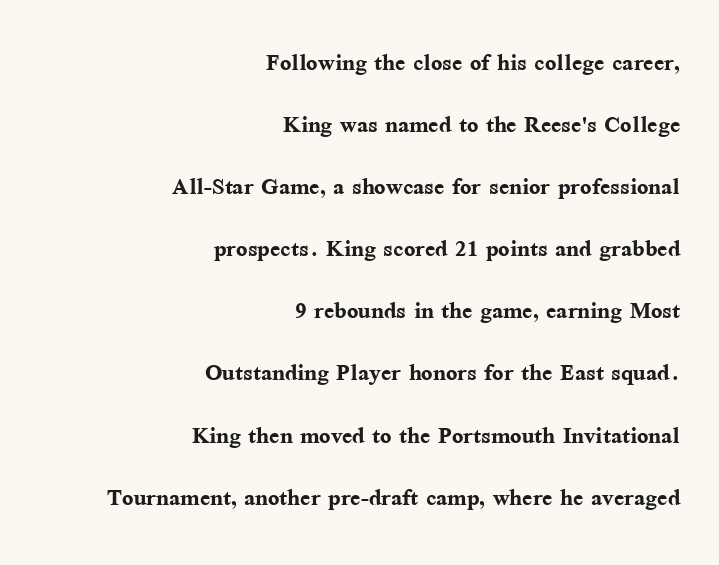
{"serif": "yes", "italic": "no", "bold": "yes", "weight": "semibold", "width": "normal", "stroke_contrast": "medium", "x_height": "medium", "monospaced": "no", "underline": "no", "align": "right", "line_spacing": "loose", "line_spacing_ratio": 2.07, "letter_spacing": "normal", "letter_spacing_em": 0.0, "glyph_px": 30}
